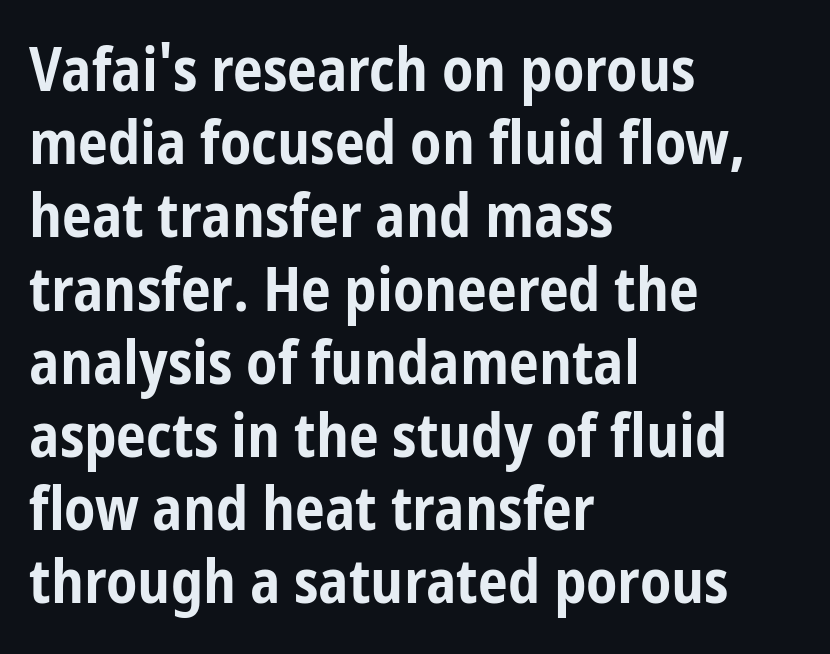
The image shows 60 px bold, condensed sans-serif type, upright; set left-aligned, line spacing 1.22x, normal letter spacing, not underlined; low stroke contrast and a medium x-height.
